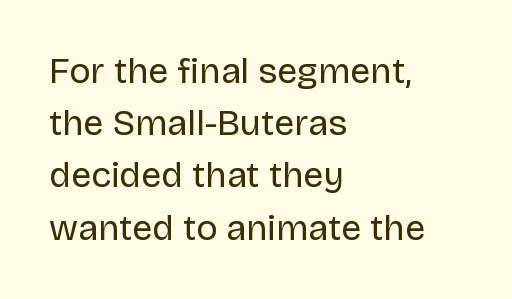
Q: Is the text bold? A: No.
Q: Is the text italic (slanted)? A: No, it is upright.
Q: Is the typeface a serif or a sans-serif typeface? A: Sans-serif.
Q: Is the text underlined? A: No.
Q: How is the paragraph aligned? A: Left-aligned.
Q: Is the spacing between letters normal or unusually wide? A: Normal.
Q: Is the spacing between lines tight, normal or loose? A: Normal.
Q: Width (condensed, normal, or wide)? A: Normal.
Q: Stroke contrast? A: Low.
Q: x-height? A: Large.
Q: Monospaced? A: No.
